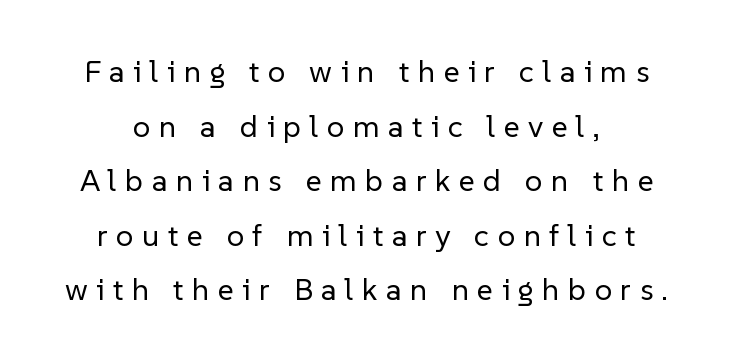
{"serif": "no", "italic": "no", "bold": "no", "weight": "regular", "width": "normal", "stroke_contrast": "low", "x_height": "medium", "monospaced": "no", "underline": "no", "line_spacing_ratio": 1.76, "letter_spacing": "wide", "letter_spacing_em": 0.27, "glyph_px": 31}
